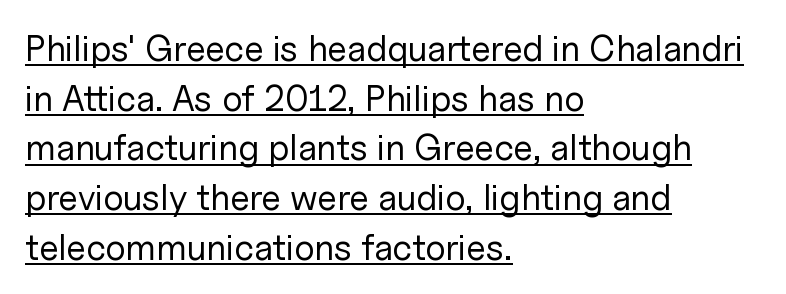
Stems and bowls with no extra thickness — not bold. The face used here is proportionally spaced, like ordinary book or web type. Looks like someone drew a line under every word here. The letterforms sit shoulder to shoulder at normal distance. Alignment: flush left. This is roman type, the default non-slanted kind.
